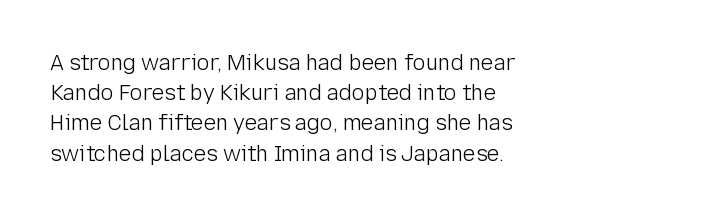
{"italic": "no", "bold": "no", "underline": "no", "align": "left", "line_spacing": "normal", "line_spacing_ratio": 1.44, "letter_spacing": "normal", "letter_spacing_em": 0.0, "glyph_px": 21}
